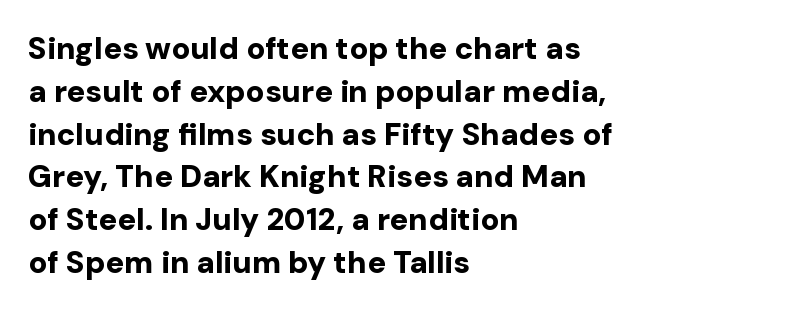
Here the designer chose a conventional face with non-uniform glyph widths. Normally led — the rows are evenly, conventionally spaced. These lines stack with their left ends in a neat column. The letters stand straight up with perfectly vertical stems. This sample uses plain, unmodified letter spacing. The glyphs are unaccompanied by any horizontal stroke below them.
